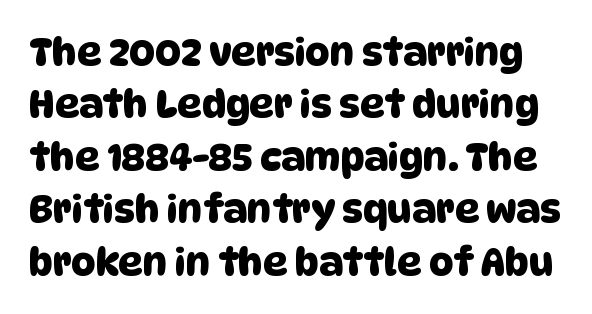
{"serif": "no", "width": "normal", "stroke_contrast": "low", "x_height": "large", "monospaced": "no", "underline": "no", "line_spacing": "normal", "line_spacing_ratio": 1.38, "letter_spacing": "normal", "letter_spacing_em": 0.0, "glyph_px": 38}
